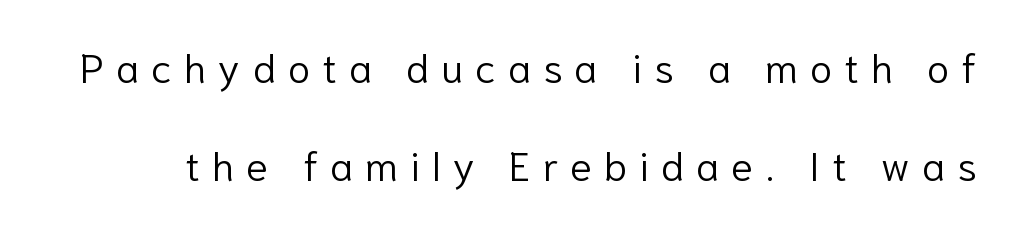
The image shows 41 px light sans-serif type, upright; set loose line spacing (2.39x), unusually wide letter spacing (+0.29 em), not underlined; low stroke contrast and a medium x-height.
